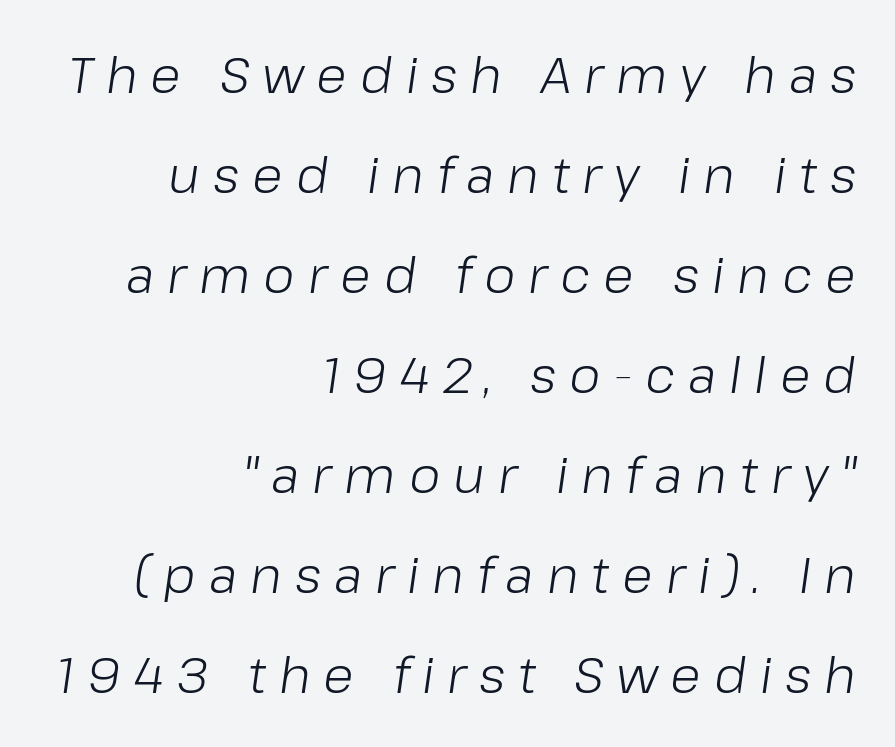
{"italic": "yes", "lean": "right", "slant_degrees": 8, "bold": "no", "weight": "light", "width": "normal", "stroke_contrast": "low", "x_height": "medium", "monospaced": "no", "underline": "no", "align": "right", "line_spacing": "loose", "line_spacing_ratio": 2.0, "letter_spacing": "wide", "letter_spacing_em": 0.26, "glyph_px": 50}
